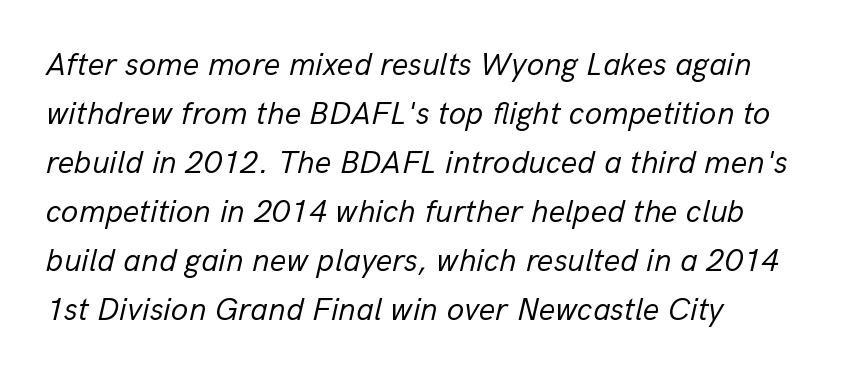
{"italic": "yes", "lean": "right", "slant_degrees": 13, "bold": "no", "weight": "regular", "width": "normal", "stroke_contrast": "low", "x_height": "medium", "monospaced": "no", "underline": "no", "align": "left", "line_spacing": "normal", "line_spacing_ratio": 1.53, "letter_spacing": "normal", "letter_spacing_em": 0.0, "glyph_px": 32}
